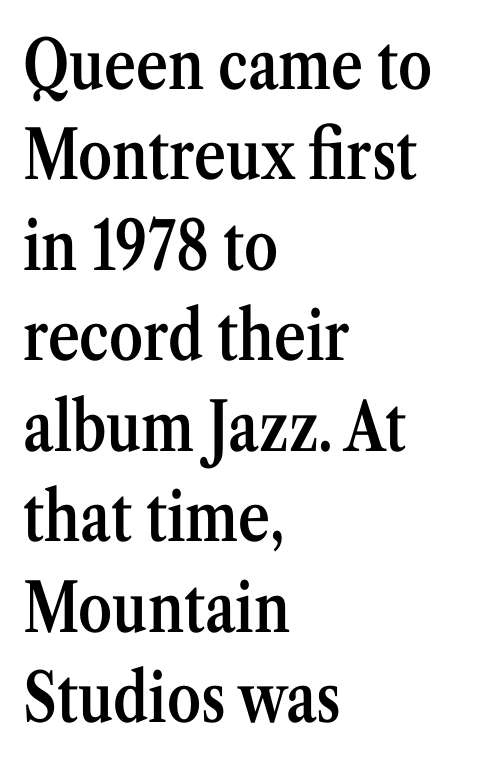
The image shows 68 px semibold, condensed serif type, upright; set left-aligned, normal line spacing (1.33x), normal letter spacing, not underlined; medium stroke contrast and a medium x-height.
